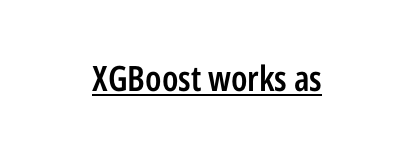
Q: Is the text bold? A: Semi-bold.
Q: Is the text italic (slanted)? A: No, it is upright.
Q: Is the typeface a serif or a sans-serif typeface? A: Sans-serif.
Q: Is the text underlined? A: Yes.
Q: How is the paragraph aligned? A: Centered.
Q: Is the spacing between letters normal or unusually wide? A: Normal.
Q: Width (condensed, normal, or wide)? A: Condensed.
Q: Stroke contrast? A: Low.
Q: x-height? A: Medium.
Q: Monospaced? A: No.
